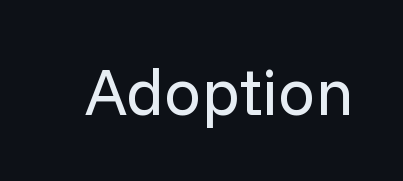
Q: Is the text bold? A: No.
Q: Is the text italic (slanted)? A: No, it is upright.
Q: Is the typeface a serif or a sans-serif typeface? A: Sans-serif.
Q: Is the text underlined? A: No.
Q: Is the spacing between letters normal or unusually wide? A: Normal.
Q: Width (condensed, normal, or wide)? A: Normal.
Q: Stroke contrast? A: Low.
Q: x-height? A: Medium.
Q: Monospaced? A: No.
